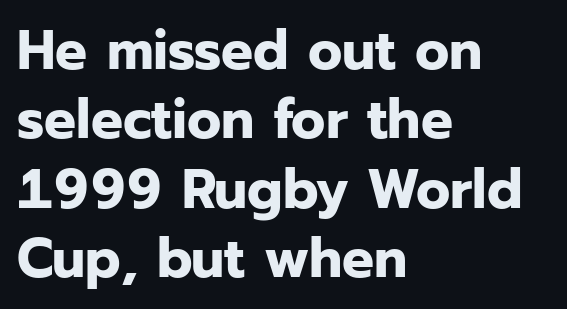
The image shows 56 px bold sans-serif type, upright; set left-aligned, line spacing 1.24x, normal letter spacing, not underlined; low stroke contrast and a medium x-height.
